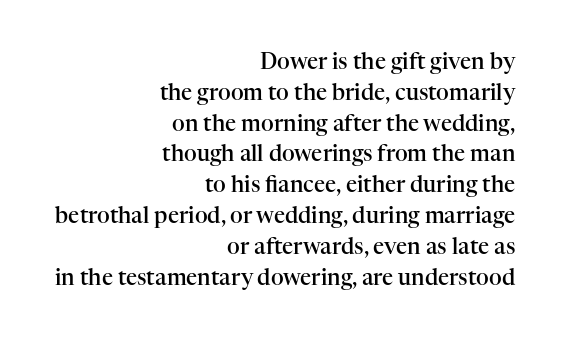
{"italic": "no", "bold": "semi", "underline": "no", "align": "right", "line_spacing": "normal", "line_spacing_ratio": 1.4, "letter_spacing": "normal", "letter_spacing_em": 0.0, "glyph_px": 22}
